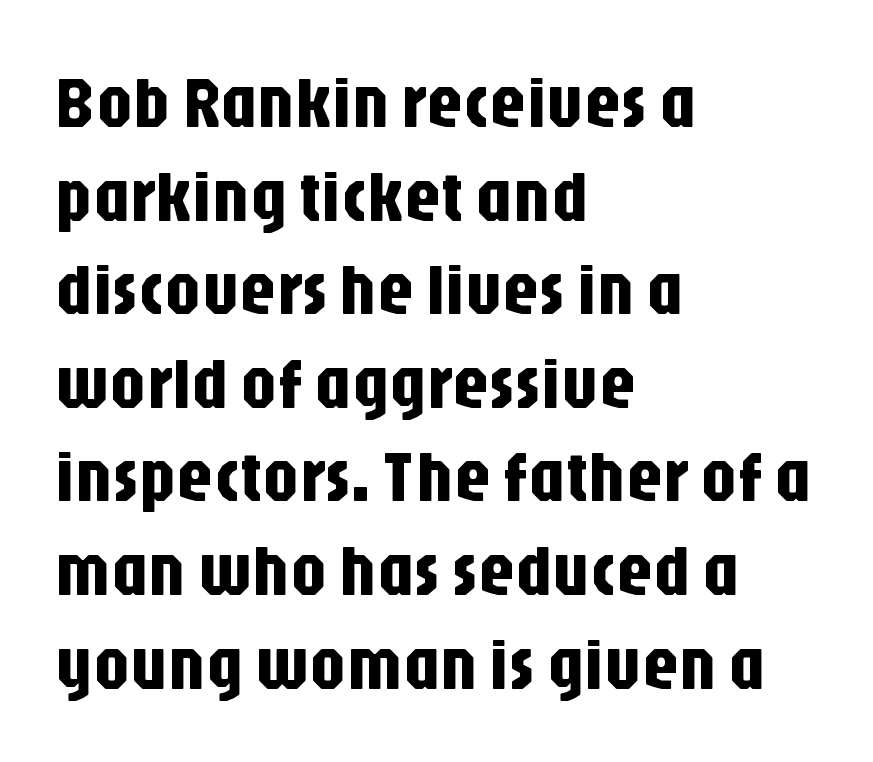
The rendering keeps characters at their native spacing. The lines sit at an ordinary, default distance from one another. Nobody drew a line under any word here. Designer's note — italics off, roman on.
